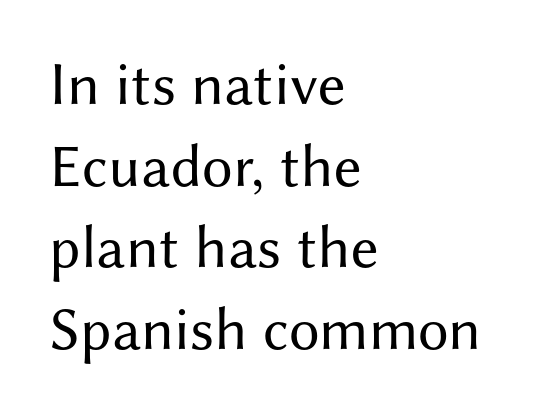
The image shows 61 px regular-weight sans-serif type, upright; set left-aligned, normal line spacing (1.34x), normal letter spacing, not underlined; medium stroke contrast and a medium x-height.
